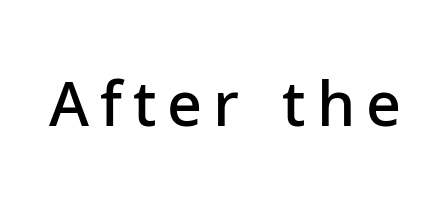
The image shows 61 px semibold sans-serif type, upright; set not underlined; low stroke contrast and a medium x-height.
